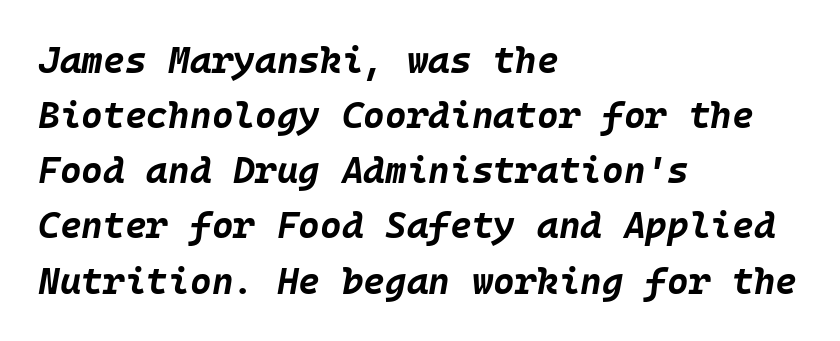
The image shows 37 px bold type, italic (leaning right); set left-aligned, normal line spacing (1.49x), normal letter spacing, not underlined; low stroke contrast and a large x-height.
